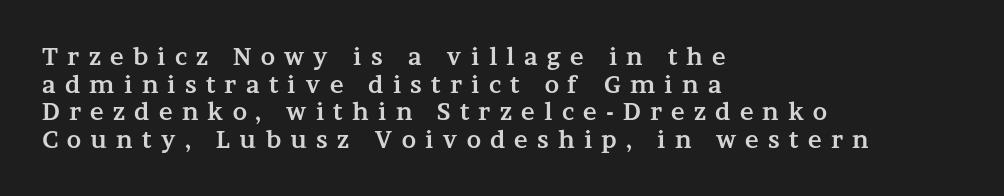
The image shows 23 px bold type, upright; set left-aligned, line spacing 1.2x, unusually wide letter spacing (+0.4 em), not underlined.
